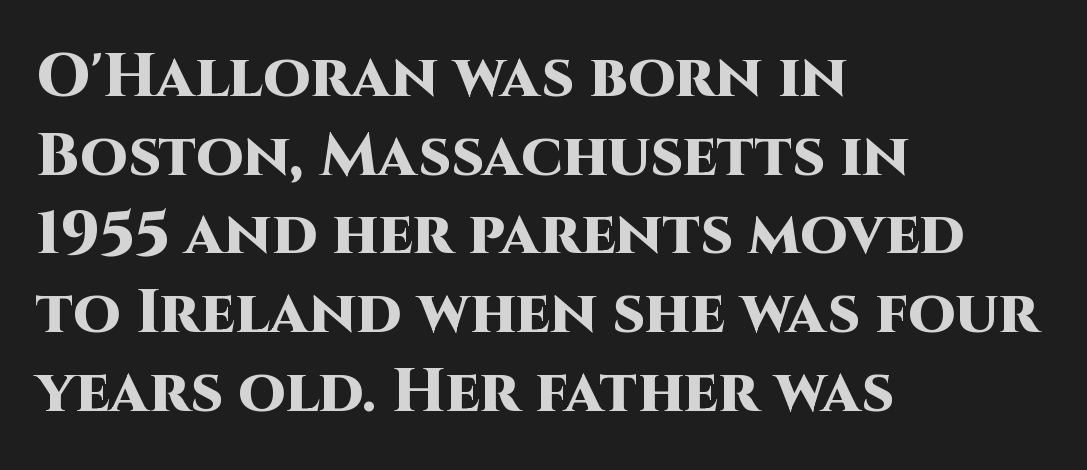
The image shows 61 px heavy sans-serif type, upright; set left-aligned, normal line spacing (1.29x), normal letter spacing, not underlined; high stroke contrast and a large x-height.
